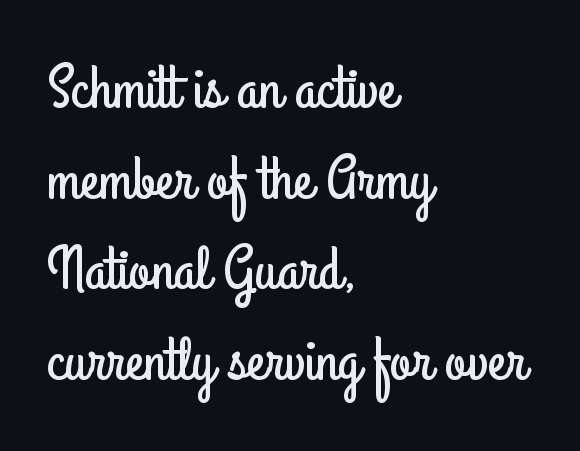
The image shows 62 px condensed sans-serif type; set left-aligned, normal line spacing (1.46x), normal letter spacing, not underlined; low stroke contrast and a small x-height.
